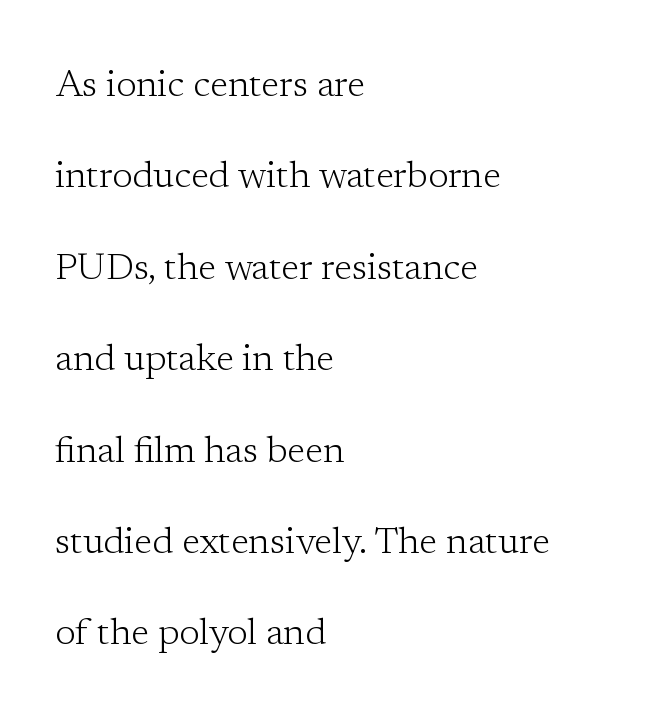
The image shows 37 px light serif type, upright; set left-aligned, loose line spacing (2.47x), normal letter spacing, not underlined; low stroke contrast and a medium x-height.
